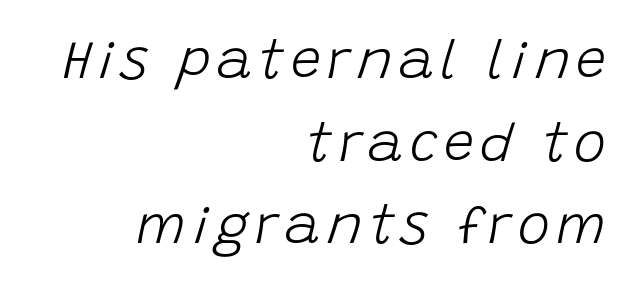
The whole block is typeset with a tilt. Bare-footed words on every line. If you drew a ruler down the right edge, every line would touch it. This sample has the flowing, uneven cadence of proportional lettering.
